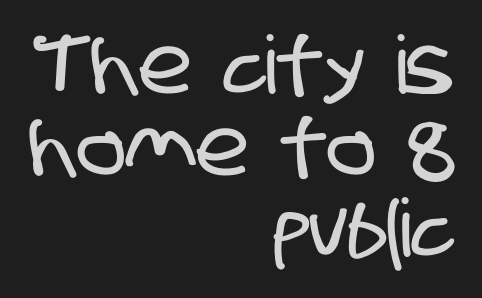
The image shows 80 px condensed sans-serif type; set right-aligned, tight line spacing (1.02x), normal letter spacing, not underlined; low stroke contrast and a large x-height.
